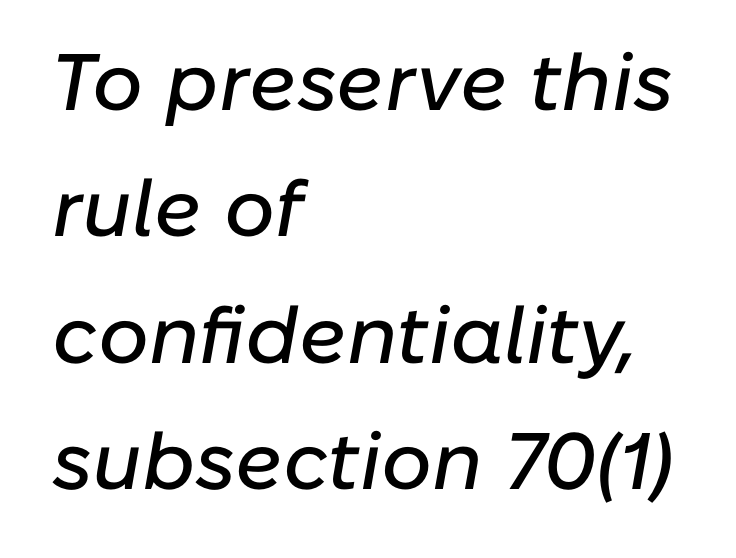
Q: Is the text italic (slanted)? A: Yes, it leans right by about 10 degrees.
Q: Is the text underlined? A: No.
Q: How is the paragraph aligned? A: Left-aligned.
Q: Is the spacing between letters normal or unusually wide? A: Normal.
Q: Is the spacing between lines tight, normal or loose? A: Normal.
Q: Width (condensed, normal, or wide)? A: Normal.
Q: Stroke contrast? A: Low.
Q: x-height? A: Medium.
Q: Monospaced? A: No.
